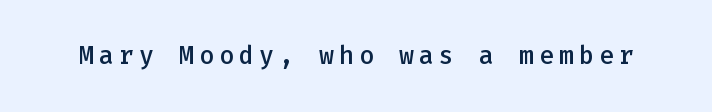
Q: Is the text bold? A: Semi-bold.
Q: Is the text italic (slanted)? A: No, it is upright.
Q: Is the text underlined? A: No.
Q: Is the spacing between letters normal or unusually wide? A: Unusually wide.
